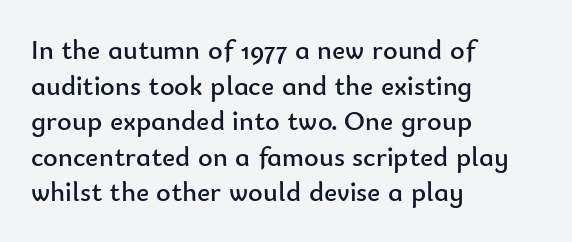
The image shows 28 px regular-weight sans-serif type, upright; set left-aligned, normal line spacing (1.27x), normal letter spacing, not underlined; low stroke contrast and a small x-height.
